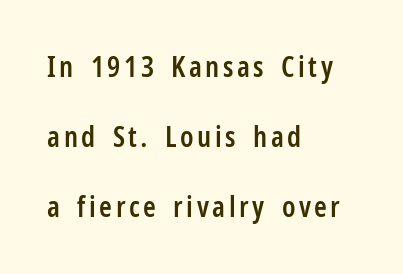
In terms of posture, this sample is upright. This block would shrink considerably if given ordinary leading; it's expanded now. Compared with a centered layout, this one pins lines to the left instead. Underlining? Definitely not there.
